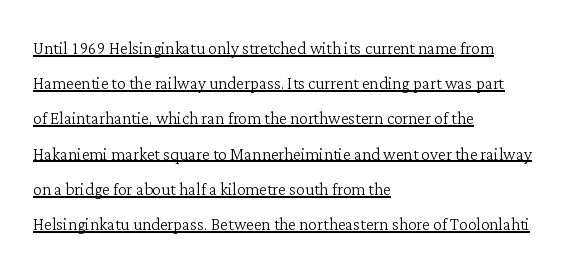
Default kerning and tracking; the words read as compact shapes. If you drew a ruler down the left edge, every line would touch it. Evenly set lines give the paragraph a standard silhouette. This is underlined copy, the kind a proofreader might mark for attention. Is this a heavy cut? Hardly; it is regular or lighter.
